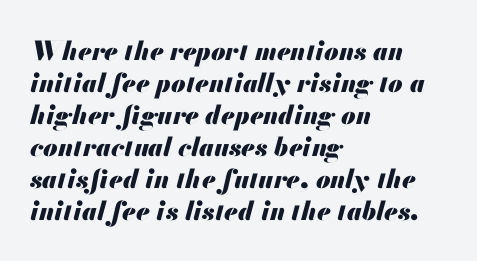
A dark, heavy texture on the line: the type is bold. Italic? Definitely — the glyphs are oblique. Look at the tracking — it's just the regular setting, nothing added. The passage shown is not underscored anywhere. The setting favours the left margin, as ordinary paragraphs usually do.
